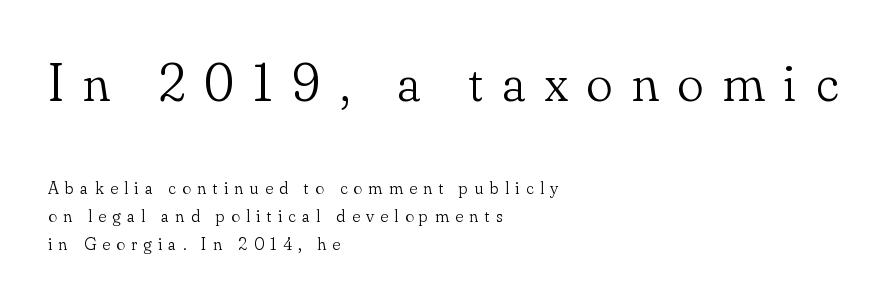
The space beneath each line is pristine and unruled. Students, observe: this is what conventionally led text looks like. Stroke terminals: seriffed. The axis of the letterforms is exactly vertical. Honestly, the letter spacing is so wide it's the main thing you notice.
